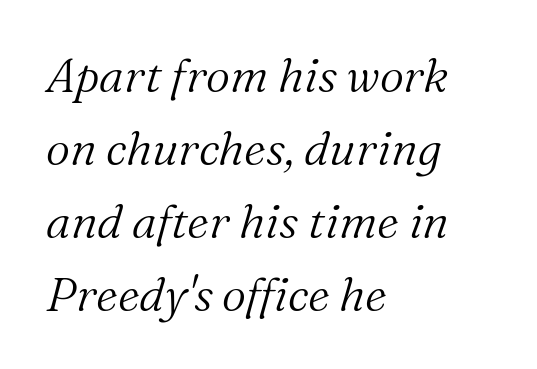
{"serif": "yes", "italic": "yes", "lean": "right", "slant_degrees": 16, "bold": "no", "weight": "light", "width": "normal", "stroke_contrast": "medium", "x_height": "medium", "monospaced": "no", "underline": "no", "align": "left", "line_spacing": "normal", "line_spacing_ratio": 1.55, "letter_spacing": "normal", "letter_spacing_em": 0.0, "glyph_px": 47}
